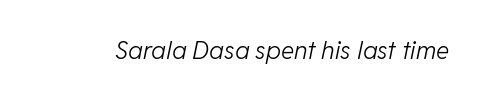
These lines keep a tight, regular rhythm from letter to letter. The area under the type is left untouched. Is the type heavy? It reads as light-to-regular instead. The rendering applies a slant to the glyphs.
